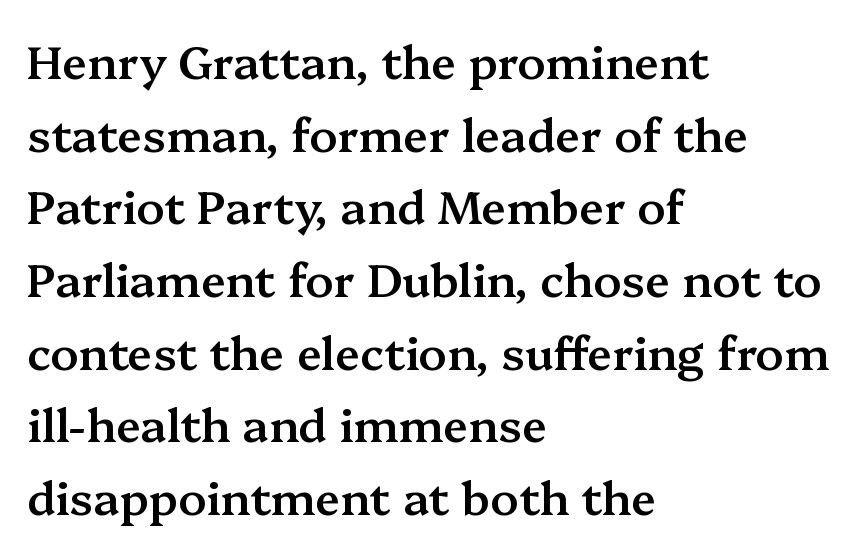
Q: Is the text bold? A: Semi-bold.
Q: Is the text italic (slanted)? A: No, it is upright.
Q: Is the typeface a serif or a sans-serif typeface? A: Serif.
Q: Is the text underlined? A: No.
Q: How is the paragraph aligned? A: Left-aligned.
Q: Is the spacing between letters normal or unusually wide? A: Normal.
Q: Is the spacing between lines tight, normal or loose? A: Normal.
Q: Width (condensed, normal, or wide)? A: Normal.
Q: Stroke contrast? A: Medium.
Q: x-height? A: Medium.
Q: Monospaced? A: No.
